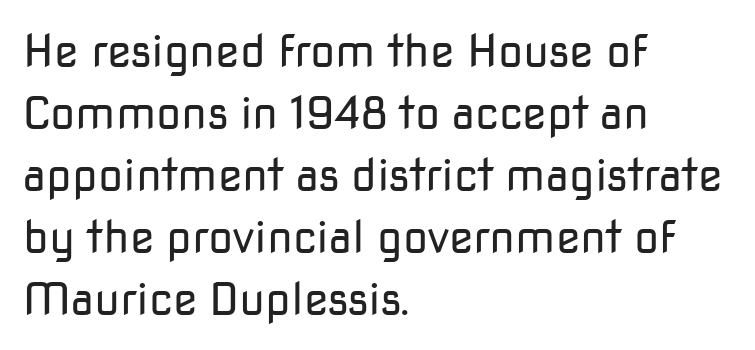
{"serif": "no", "italic": "no", "bold": "no", "weight": "regular", "width": "normal", "stroke_contrast": "low", "x_height": "medium", "monospaced": "no", "underline": "no", "align": "left", "line_spacing": "normal", "line_spacing_ratio": 1.38, "letter_spacing": "normal", "letter_spacing_em": 0.0, "glyph_px": 45}
